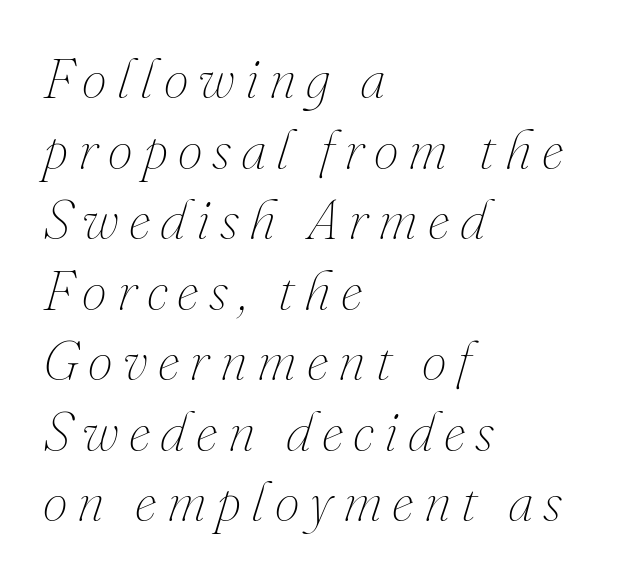
Q: Is the text bold? A: No.
Q: Is the text italic (slanted)? A: Yes, it leans right by about 16 degrees.
Q: Is the text underlined? A: No.
Q: How is the paragraph aligned? A: Left-aligned.
Q: Is the spacing between lines tight, normal or loose? A: Normal.
Q: Width (condensed, normal, or wide)? A: Normal.
Q: Stroke contrast? A: Medium.
Q: x-height? A: Small.
Q: Monospaced? A: No.
